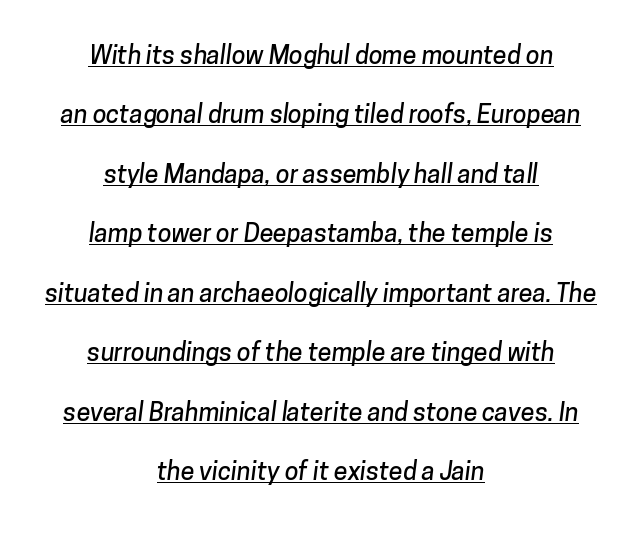
Q: Is the text underlined? A: Yes.
Q: How is the paragraph aligned? A: Centered.
Q: Is the spacing between letters normal or unusually wide? A: Normal.
Q: Is the spacing between lines tight, normal or loose? A: Loose.
